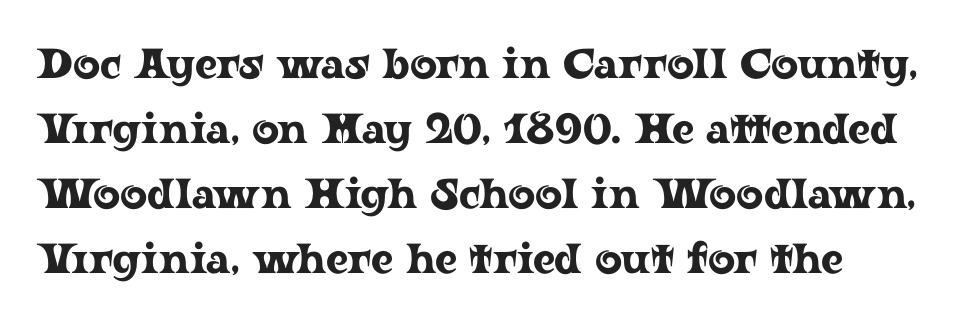
Q: Is the text italic (slanted)? A: No, it is upright.
Q: Is the typeface a serif or a sans-serif typeface? A: Serif.
Q: Is the text underlined? A: No.
Q: Is the spacing between letters normal or unusually wide? A: Normal.
Q: Is the spacing between lines tight, normal or loose? A: Normal.
Q: Width (condensed, normal, or wide)? A: Wide.
Q: Stroke contrast? A: Low.
Q: x-height? A: Medium.
Q: Monospaced? A: No.
